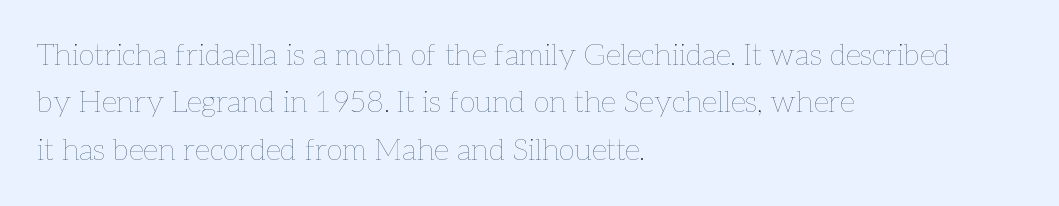
{"italic": "no", "bold": "no", "weight": "thin", "width": "normal", "stroke_contrast": "low", "x_height": "medium", "monospaced": "no", "underline": "no", "align": "left", "line_spacing": "normal", "line_spacing_ratio": 1.58, "letter_spacing": "normal", "letter_spacing_em": 0.0, "glyph_px": 30}
